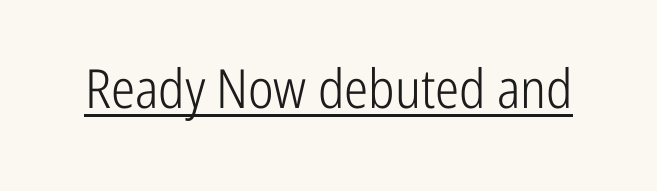
Q: Is the text bold? A: No.
Q: Is the text italic (slanted)? A: No, it is upright.
Q: Is the typeface a serif or a sans-serif typeface? A: Sans-serif.
Q: Is the text underlined? A: Yes.
Q: Is the spacing between letters normal or unusually wide? A: Normal.
Q: Width (condensed, normal, or wide)? A: Condensed.
Q: Stroke contrast? A: Low.
Q: x-height? A: Medium.
Q: Monospaced? A: No.
